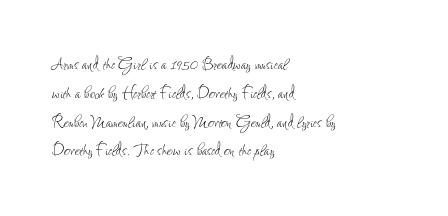
Q: Is the text bold? A: No.
Q: Is the text italic (slanted)? A: Yes.
Q: Is the text underlined? A: No.
Q: How is the paragraph aligned? A: Left-aligned.
Q: Is the spacing between letters normal or unusually wide? A: Normal.
Q: Is the spacing between lines tight, normal or loose? A: Normal.
